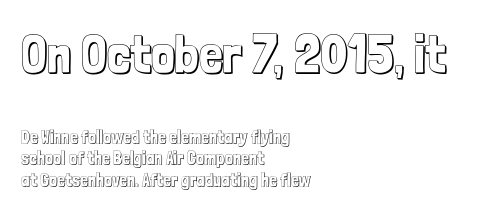
These lines are rendered in a variable-pitch font. This sample uses plain, unmodified letter spacing. Line starts are locked; line ends wander. In this sample the first text group is rendered at the bigger scale.
